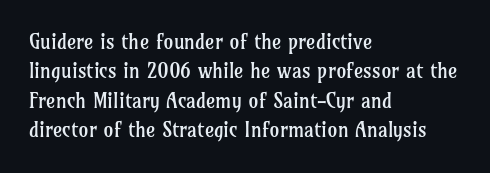
The image shows 20 px text type, upright; set left-aligned, normal line spacing (1.47x), normal letter spacing, not underlined.
